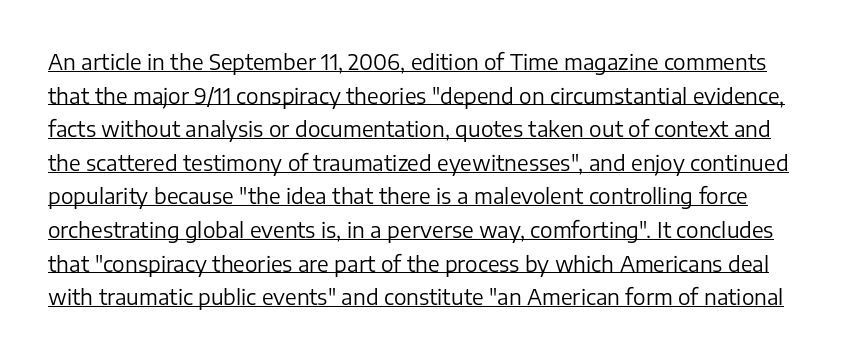
The image shows 21 px text type, upright; set normal line spacing (1.6x), normal letter spacing, underlined.
